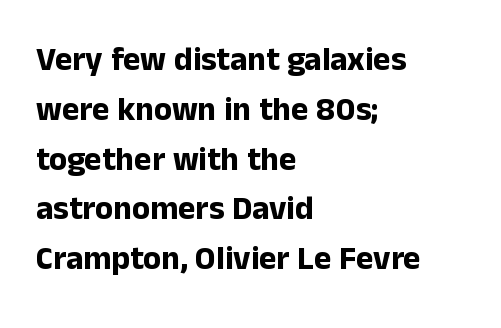
This sample uses an upright cut, with every glyph sitting square on the baseline. Grotesque or geometric, the face here clearly has no serifs. This rendering features lettering with no underline. A full-strength bold gives these letters their thick strokes. Think of a printed novel: that variable character pitch is what you see here. The text block is weighted toward the left margin, trailing off unevenly rightward.
